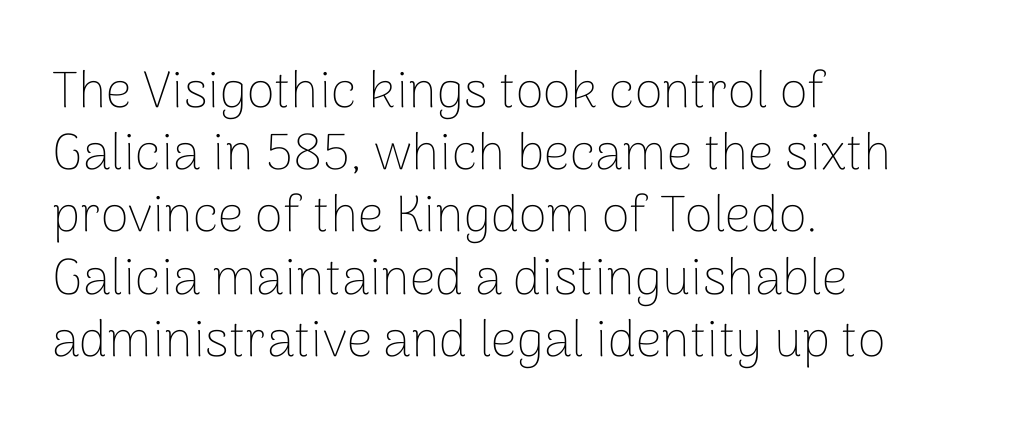
Does the lettering tilt? It doesn't — this is upright. The face used here is proportionally spaced, like ordinary book or web type. Has an underline been added? It has not. Does the copy run flush right? No — it runs flush left.
